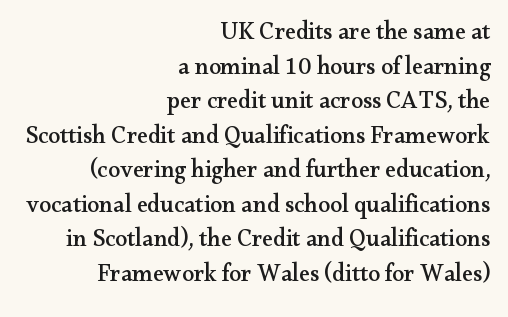
{"italic": "no", "underline": "no", "align": "right", "line_spacing": "normal", "line_spacing_ratio": 1.44, "letter_spacing": "normal", "letter_spacing_em": 0.0, "glyph_px": 24}
